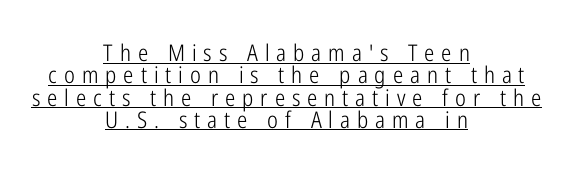
{"italic": "no", "bold": "no", "underline": "yes", "align": "center", "line_spacing": "tight", "line_spacing_ratio": 0.97, "letter_spacing": "wide", "letter_spacing_em": 0.3, "glyph_px": 23}
